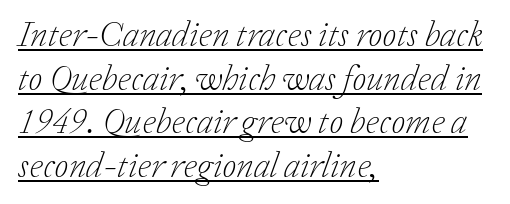
Q: Is the text bold? A: No.
Q: Is the text italic (slanted)? A: Yes, it leans right by about 20 degrees.
Q: Is the typeface a serif or a sans-serif typeface? A: Serif.
Q: Is the text underlined? A: Yes.
Q: How is the paragraph aligned? A: Left-aligned.
Q: Is the spacing between letters normal or unusually wide? A: Normal.
Q: Width (condensed, normal, or wide)? A: Normal.
Q: Stroke contrast? A: Low.
Q: x-height? A: Medium.
Q: Monospaced? A: No.
